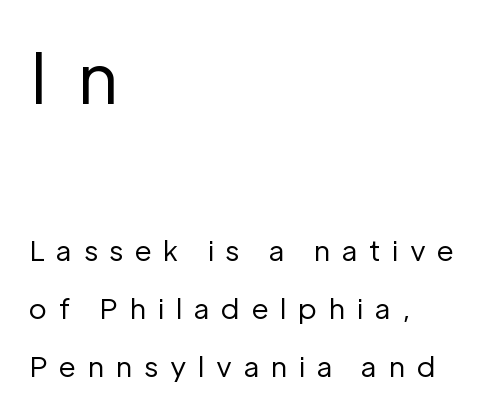
The image shows 70 px regular-weight sans-serif type, upright; set left-aligned, loose line spacing (2.08x), unusually wide letter spacing (+0.41 em), not underlined; the first (top) block is 2.5x larger; low stroke contrast and a medium x-height.
